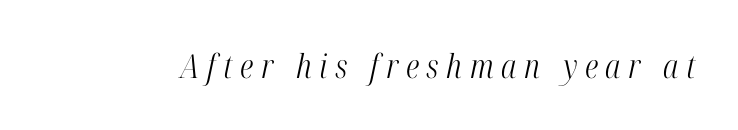
The image shows 33 px light, condensed serif type, italic (leaning right); set unusually wide letter spacing (+0.23 em), not underlined; high stroke contrast and a medium x-height.
